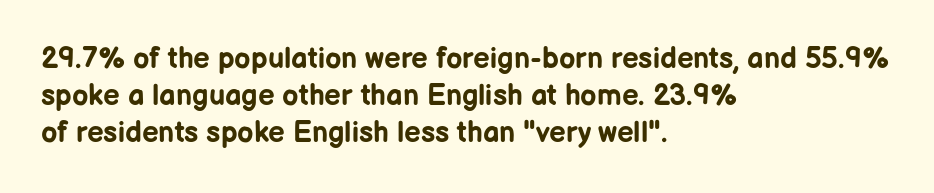
{"serif": "no", "italic": "no", "bold": "yes", "weight": "bold", "width": "normal", "stroke_contrast": "low", "x_height": "medium", "monospaced": "no", "underline": "no", "align": "left", "line_spacing": "normal", "line_spacing_ratio": 1.28, "letter_spacing": "normal", "letter_spacing_em": 0.0, "glyph_px": 29}
